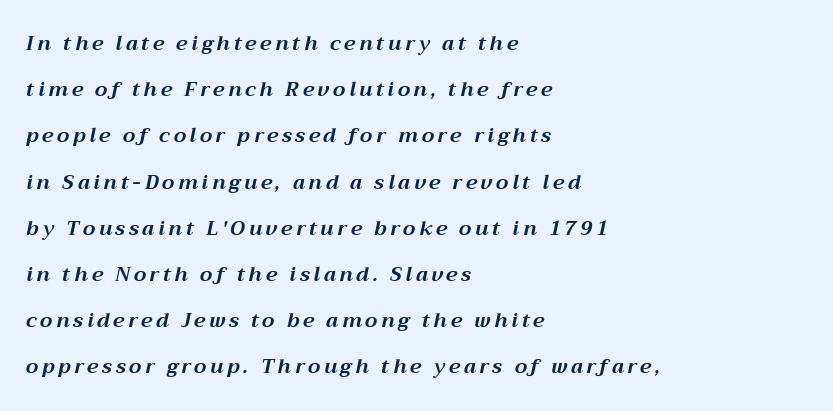
{"italic": "yes", "lean": "right", "slant_degrees": 12, "bold": "yes", "underline": "no", "align": "left", "line_spacing": "loose", "line_spacing_ratio": 2.31, "glyph_px": 20}
